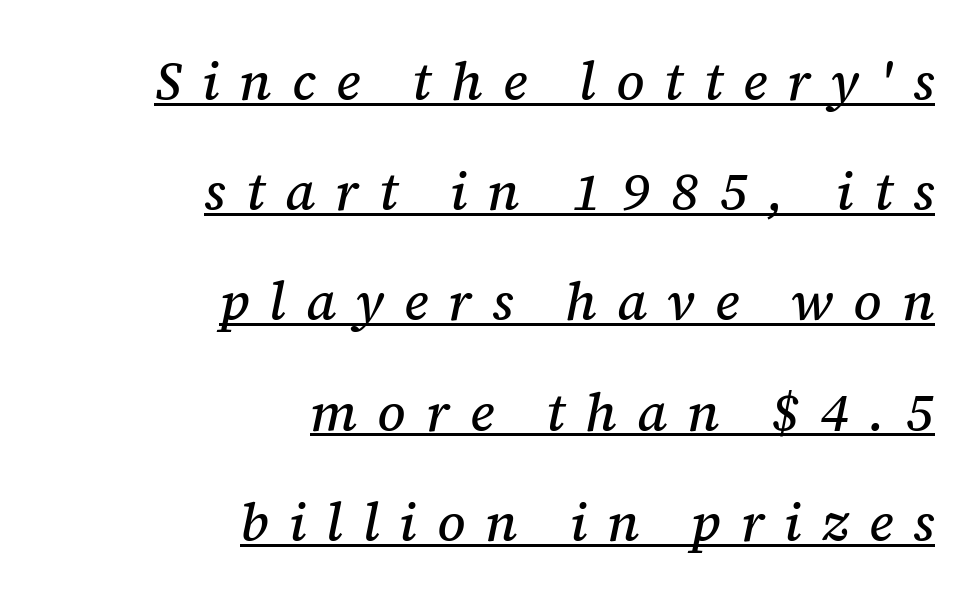
These lines are rendered in a variable-pitch font. Honestly, the underline is the first thing you notice here. The setting favours the right margin, as signatures and pull-quotes sometimes do. There's an unmistakable incline to the writing here. Is the letter spacing exaggerated? Yes — the characters are pushed far apart. To sum up the face: it has serifs.
